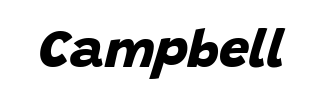
The image shows 54 px bold sans-serif type; set normal letter spacing, not underlined; low stroke contrast and a large x-height.
